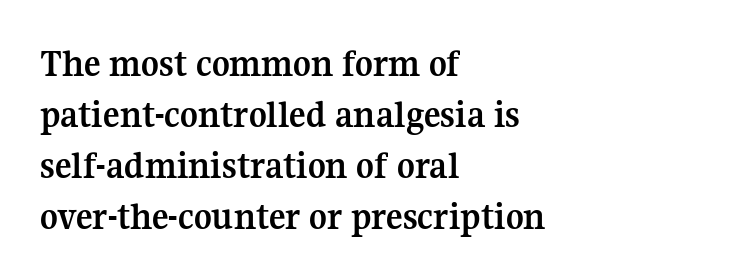
{"serif": "yes", "italic": "no", "bold": "yes", "weight": "semibold", "width": "normal", "stroke_contrast": "medium", "x_height": "medium", "monospaced": "no", "underline": "no", "align": "left", "line_spacing": "normal", "line_spacing_ratio": 1.31, "letter_spacing": "normal", "letter_spacing_em": 0.0, "glyph_px": 39}
